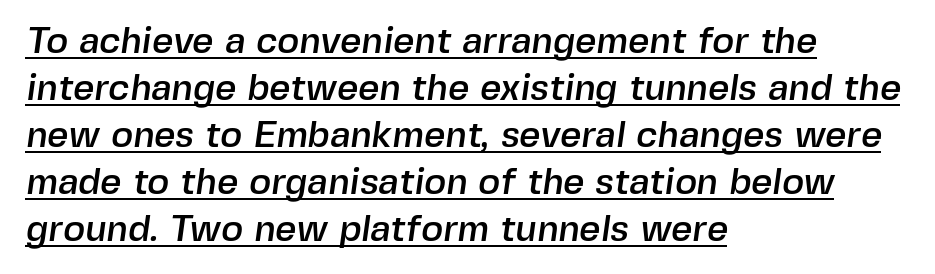
Q: Is the typeface a serif or a sans-serif typeface? A: Sans-serif.
Q: Is the text underlined? A: Yes.
Q: How is the paragraph aligned? A: Left-aligned.
Q: Is the spacing between letters normal or unusually wide? A: Normal.
Q: Is the spacing between lines tight, normal or loose? A: Normal.
Q: Width (condensed, normal, or wide)? A: Normal.
Q: x-height? A: Medium.
Q: Monospaced? A: No.
